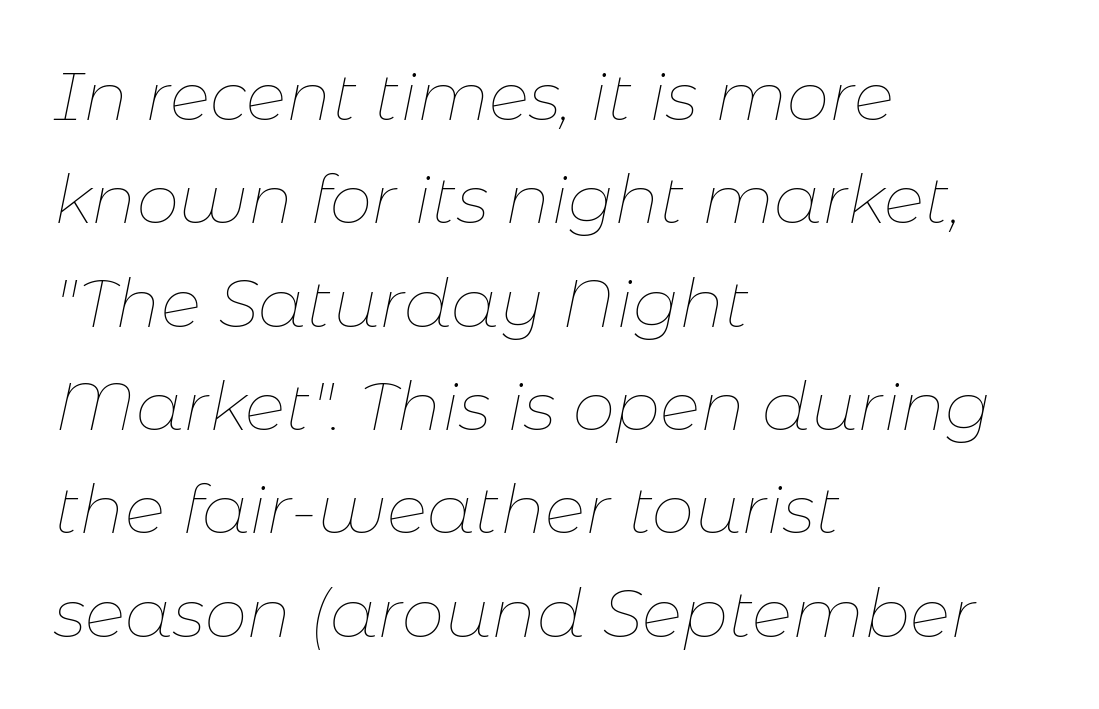
{"italic": "yes", "lean": "right", "slant_degrees": 11, "bold": "no", "weight": "thin", "width": "normal", "stroke_contrast": "low", "x_height": "medium", "monospaced": "no", "underline": "no", "align": "left", "line_spacing": "normal", "line_spacing_ratio": 1.52, "letter_spacing": "normal", "letter_spacing_em": 0.0, "glyph_px": 68}
